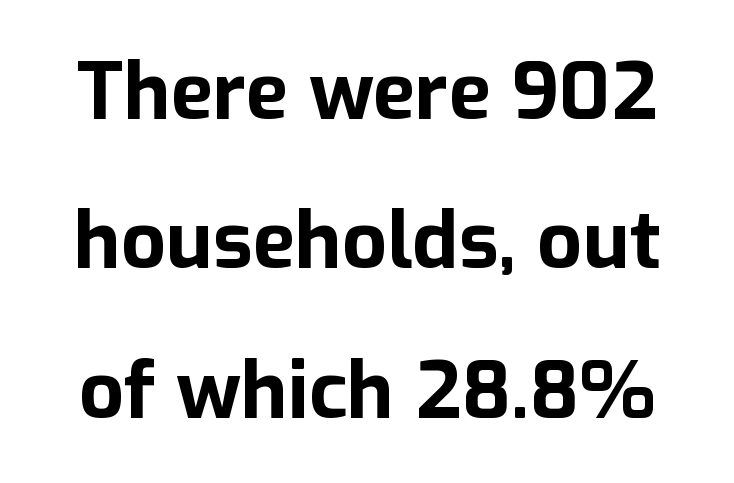
The specimen omits any rule beneath the text block's lines. Its strokes are broad and dark, the hallmark of bold type. Note: no serifs on the glyphs. Letter spacing: default. The lettering stays uniformly vertical, giving the passage a roman look.
